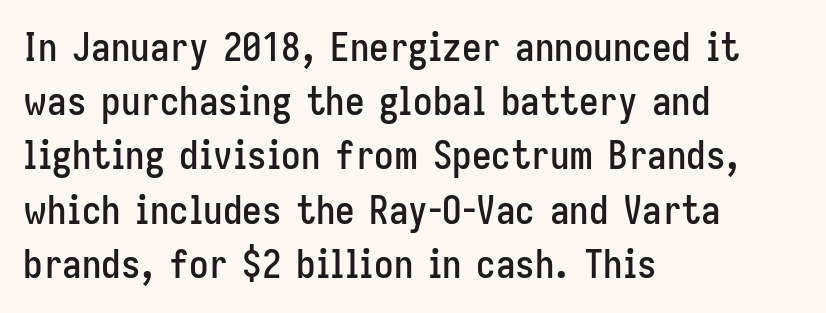
Q: Is the text italic (slanted)? A: No, it is upright.
Q: Is the typeface a serif or a sans-serif typeface? A: Sans-serif.
Q: Is the text underlined? A: No.
Q: How is the paragraph aligned? A: Left-aligned.
Q: Is the spacing between letters normal or unusually wide? A: Normal.
Q: Is the spacing between lines tight, normal or loose? A: Normal.
Q: Width (condensed, normal, or wide)? A: Condensed.
Q: Stroke contrast? A: Low.
Q: x-height? A: Medium.
Q: Monospaced? A: No.
